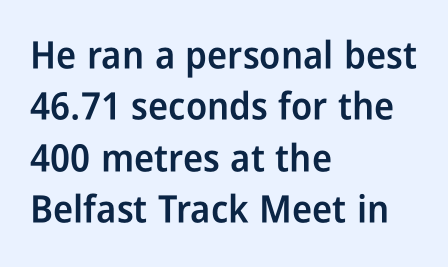
The image shows 38 px semibold, condensed sans-serif type, upright; set left-aligned, normal line spacing (1.35x), normal letter spacing, not underlined; low stroke contrast and a medium x-height.
